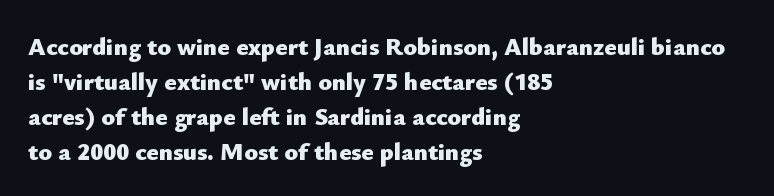
{"italic": "no", "bold": "yes", "underline": "no", "align": "left", "line_spacing": "normal", "line_spacing_ratio": 1.4, "letter_spacing": "normal", "letter_spacing_em": 0.0, "glyph_px": 25}
